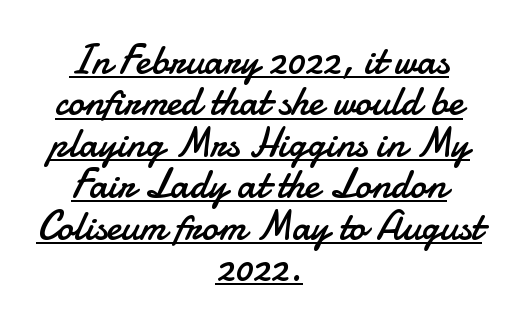
Notice how a bar underscores the lettering throughout. The letters advance in unequal steps, a hallmark of proportional type. The rendering keeps characters at their native spacing. Typeset on center — no edge is straight. The face looks like a standard text weight, possibly lighter.
